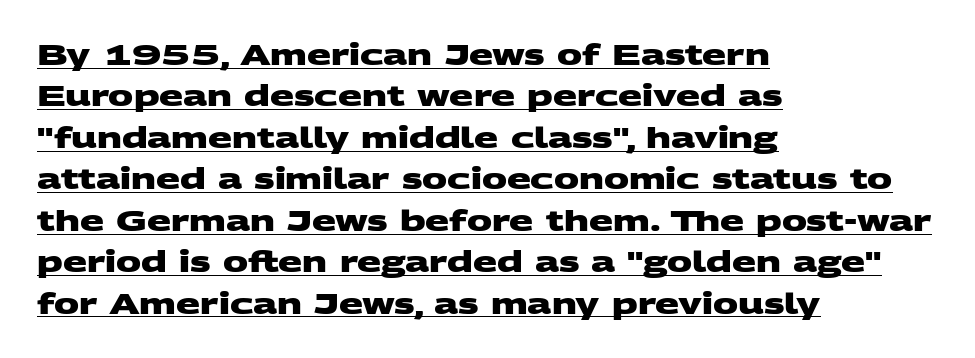
{"serif": "no", "bold": "yes", "weight": "heavy", "width": "wide", "stroke_contrast": "medium", "x_height": "large", "monospaced": "no", "underline": "yes", "align": "left", "line_spacing": "normal", "line_spacing_ratio": 1.48, "letter_spacing": "normal", "letter_spacing_em": 0.0, "glyph_px": 28}
